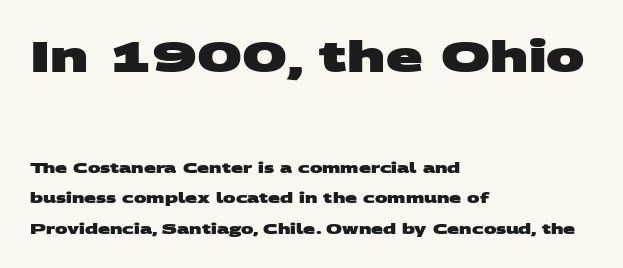
Rule under the text: the space is simply empty. The letters advance in unequal steps, a hallmark of proportional type. This is sans-serif lettering, the kind often seen on screens and signage. Vertically, the passage feels expansive, rows floating well apart. Is the letter spacing exaggerated? No — it looks like the ordinary default. Larger block? The one above; the one below is distinctly smaller.
